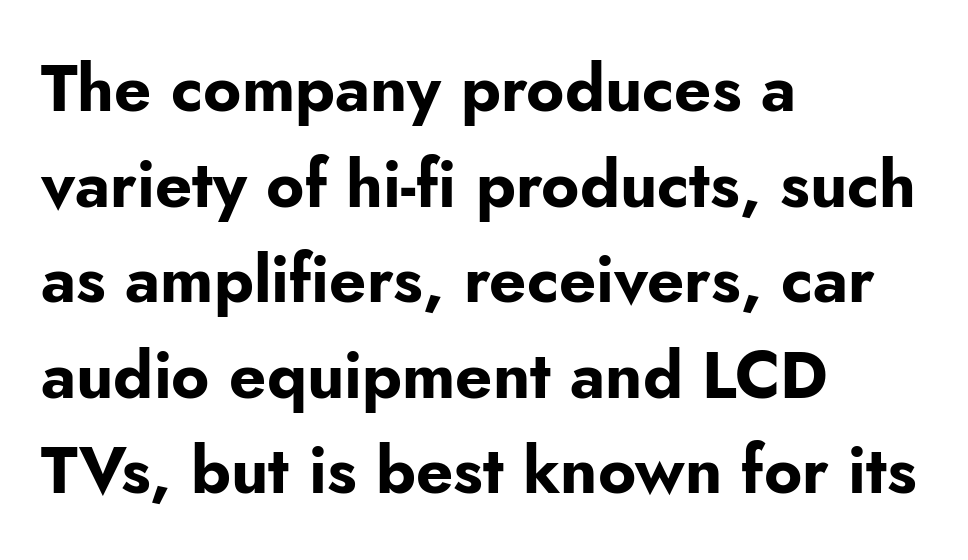
The paragraph has a hard left edge and a soft right edge. The block of text has a typical density, with ordinary space between rows. The type sits square on the baseline with zero lean. The glyphs are unaccompanied by any horizontal stroke below them.
